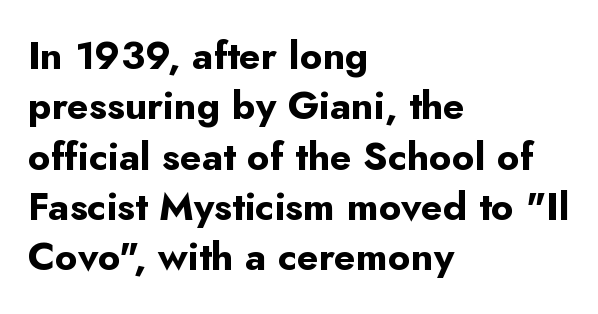
The passage shown stacks its lines at a standard gap. Leftover space on each line is placed entirely after the last word. Is the type bold? Yes — the strokes are clearly thick and heavy. Here the designer chose a conventional face with non-uniform glyph widths.
